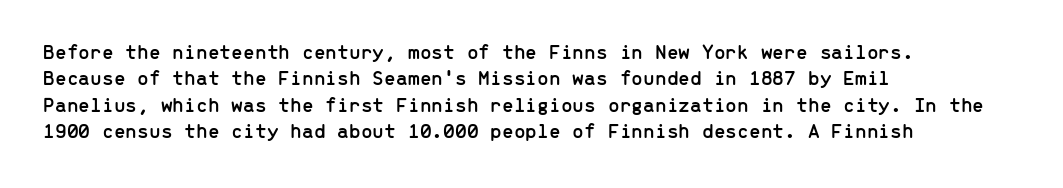
{"italic": "no", "underline": "no", "align": "left", "line_spacing": "normal", "line_spacing_ratio": 1.26, "letter_spacing": "normal", "letter_spacing_em": 0.0, "glyph_px": 21}
